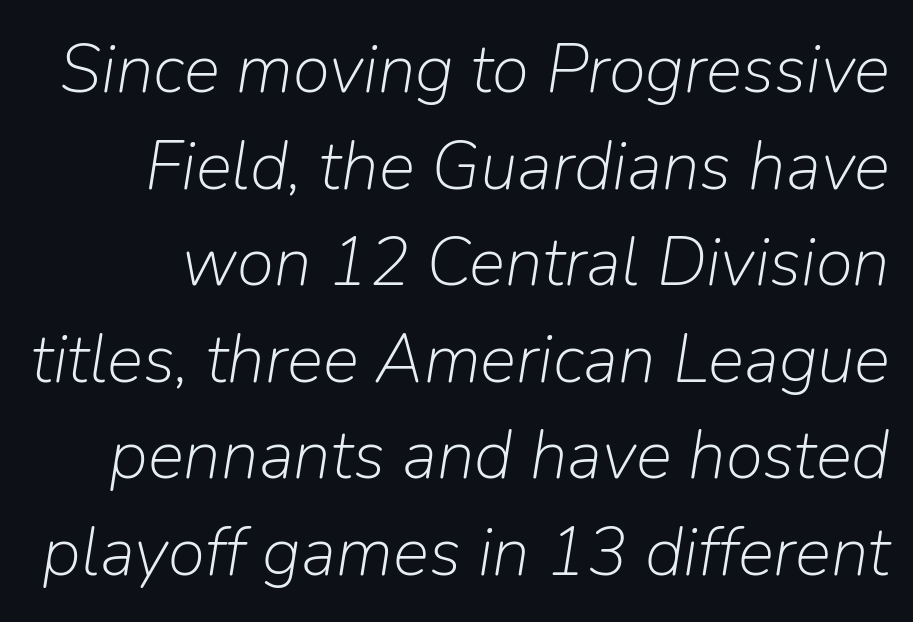
Each stroke keeps to a modest, everyday thickness or less. Observe the ordinary spacing: letters are neighbours, not strangers. Summary of vertical rhythm: regular, with standard interline spacing. The letters are slanted; this is an italic face.
